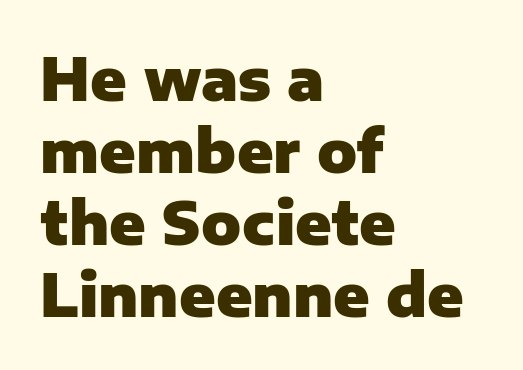
Emphasis by weight is at full strength: bold. The letters stand straight up with perfectly vertical stems. Note the varied advance widths — an 'i' is clearly narrower than an 'm'. Check the space under the baseline: it is left empty. The lines are quadded left. Words appear dense and cohesive because spacing is normal.
